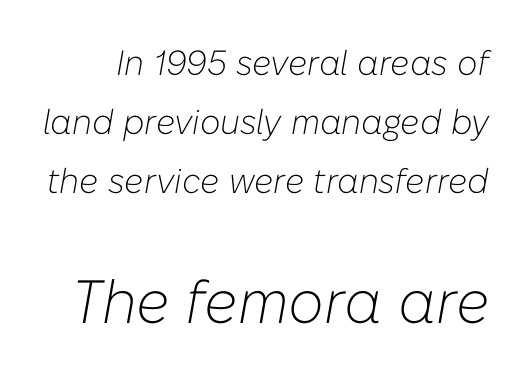
Q: Is the text bold? A: No.
Q: Is the text italic (slanted)? A: Yes, it leans right by about 10 degrees.
Q: Is the text underlined? A: No.
Q: Is the spacing between letters normal or unusually wide? A: Normal.
Q: Is the spacing between lines tight, normal or loose? A: Normal.
Q: Which block of text is set in a larger size, the first (top) or the second (bottom)? A: The second (bottom) one.
Q: Width (condensed, normal, or wide)? A: Normal.
Q: Stroke contrast? A: Low.
Q: x-height? A: Medium.
Q: Monospaced? A: No.
